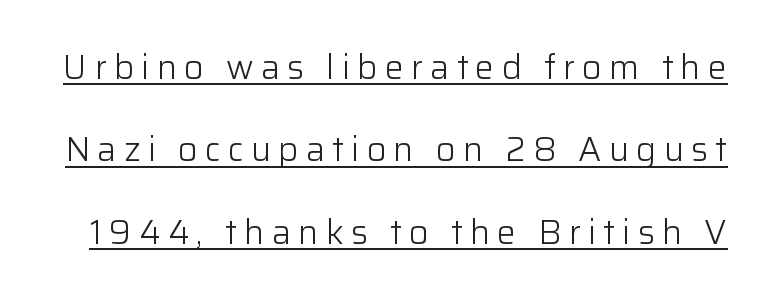
The image shows 34 px light sans-serif type, upright; set loose line spacing (2.42x), unusually wide letter spacing (+0.21 em), underlined; low stroke contrast and a medium x-height.
